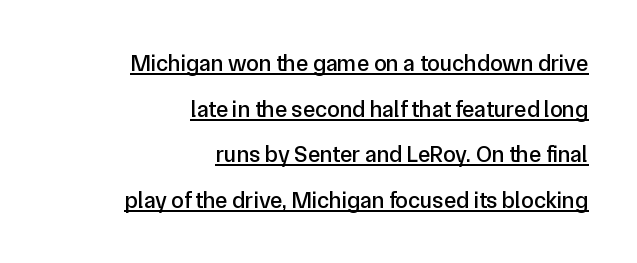
The image shows 23 px text type, upright; set right-aligned, loose line spacing (1.98x), normal letter spacing, underlined.
